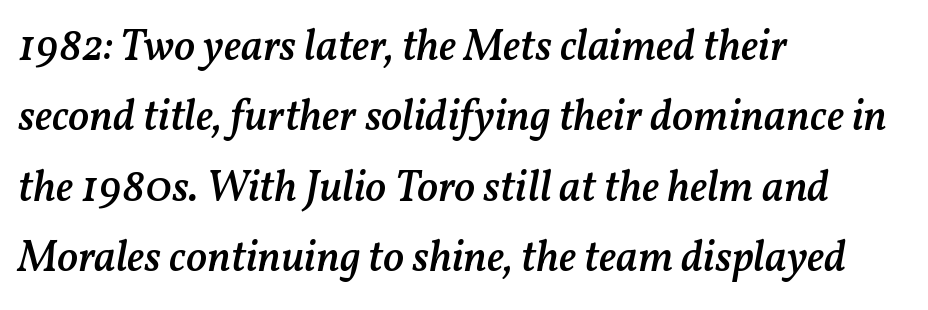
Q: Is the text bold? A: Semi-bold.
Q: Is the text italic (slanted)? A: Yes, it leans right by about 11 degrees.
Q: Is the text underlined? A: No.
Q: How is the paragraph aligned? A: Left-aligned.
Q: Is the spacing between letters normal or unusually wide? A: Normal.
Q: Is the spacing between lines tight, normal or loose? A: Normal.
Q: Width (condensed, normal, or wide)? A: Normal.
Q: Stroke contrast? A: Medium.
Q: x-height? A: Medium.
Q: Monospaced? A: No.
